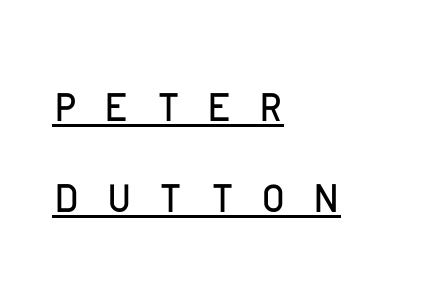
{"serif": "no", "italic": "no", "bold": "no", "weight": "light", "width": "normal", "stroke_contrast": "low", "x_height": "large", "monospaced": "no", "underline": "yes", "align": "left", "line_spacing": "normal", "line_spacing_ratio": 1.46, "letter_spacing": "wide", "letter_spacing_em": 0.37, "glyph_px": 62}
